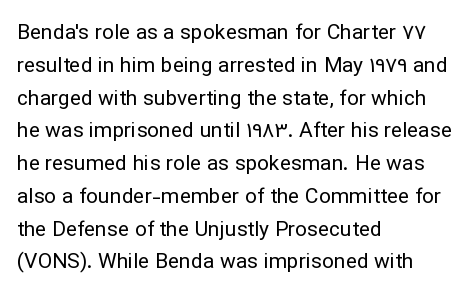
{"italic": "no", "bold": "no", "underline": "no", "align": "left", "line_spacing": "normal", "line_spacing_ratio": 1.56, "letter_spacing": "normal", "letter_spacing_em": 0.0, "glyph_px": 21}
